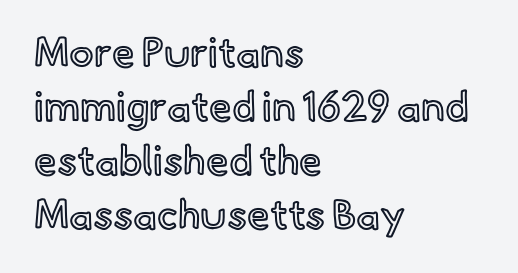
The image shows 41 px text type, upright; set left-aligned, normal line spacing (1.32x), normal letter spacing, not underlined; a small x-height.
